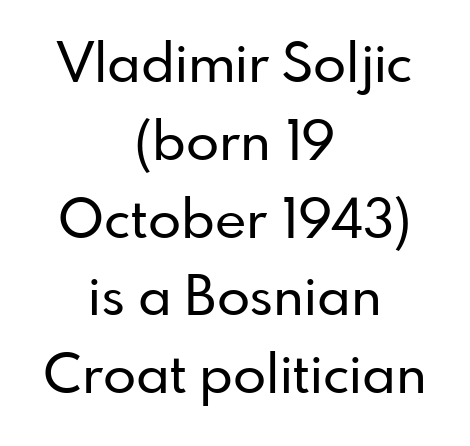
{"serif": "no", "italic": "no", "width": "normal", "stroke_contrast": "low", "x_height": "small", "monospaced": "no", "underline": "no", "align": "center", "line_spacing": "normal", "line_spacing_ratio": 1.44, "letter_spacing": "normal", "letter_spacing_em": 0.0, "glyph_px": 54}
